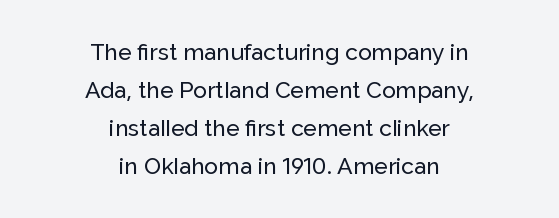
A normal amount of white space separates one row of letters from the next. The letterforms sit shoulder to shoulder at normal distance. Vertical strokes here are truly vertical. The typesetter chose a symmetrical, centered arrangement here. Anything drawn beneath the words? Only blank space.
